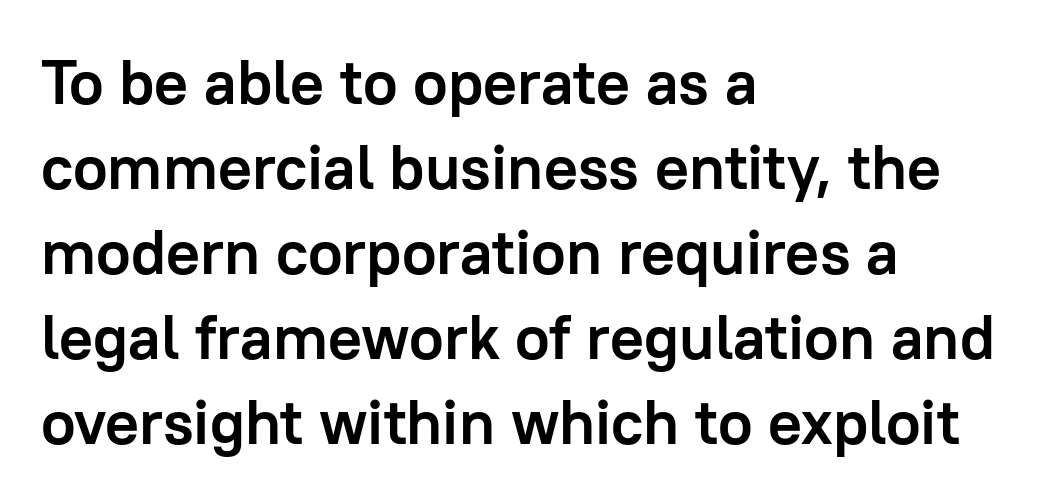
{"serif": "no", "italic": "no", "bold": "yes", "weight": "semibold", "width": "normal", "stroke_contrast": "low", "x_height": "medium", "monospaced": "no", "underline": "no", "align": "left", "line_spacing": "normal", "line_spacing_ratio": 1.35, "letter_spacing": "normal", "letter_spacing_em": 0.0, "glyph_px": 63}
